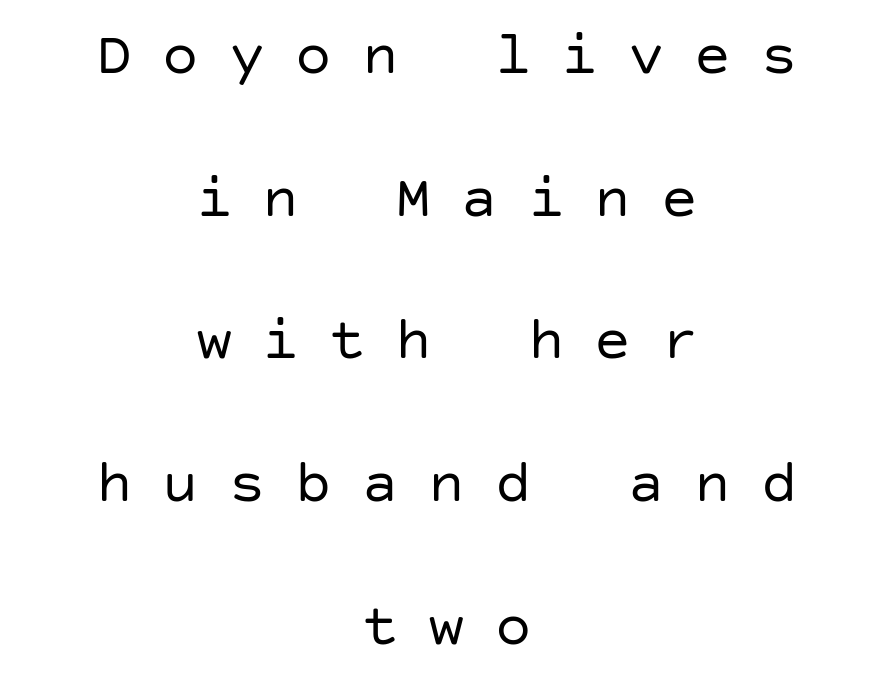
The image shows 61 px regular-weight sans-serif type, upright; set centered, loose line spacing (2.34x), unusually wide letter spacing (+0.49 em), not underlined; low stroke contrast and a large x-height.
